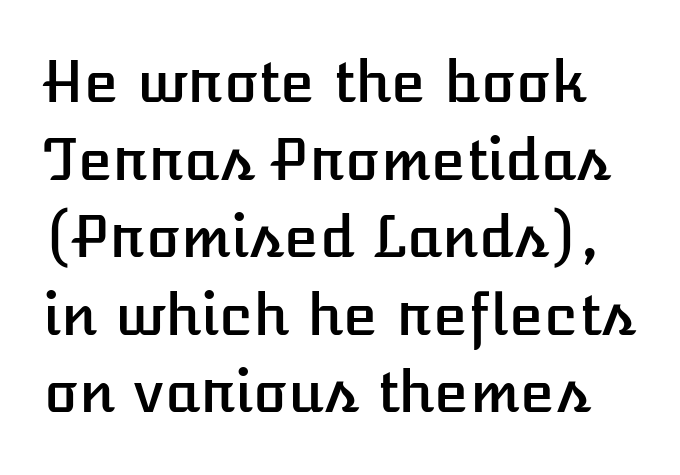
{"italic": "no", "width": "normal", "stroke_contrast": "low", "x_height": "medium", "monospaced": "no", "underline": "no", "line_spacing": "normal", "line_spacing_ratio": 1.36, "letter_spacing": "normal", "letter_spacing_em": 0.0, "glyph_px": 57}
